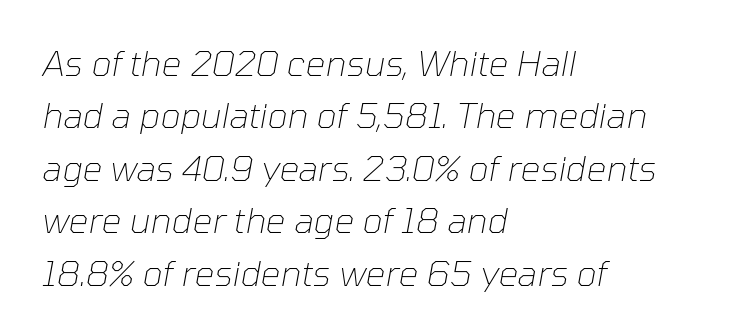
This sample uses plain, unmodified letter spacing. The text block is weighted toward the left margin, trailing off unevenly rightward. Note the varied advance widths — an 'i' is clearly narrower than an 'm'. Notice how the stems are inclined rather than vertical — that's the hallmark of italics. The passage shown is not underscored anywhere.
